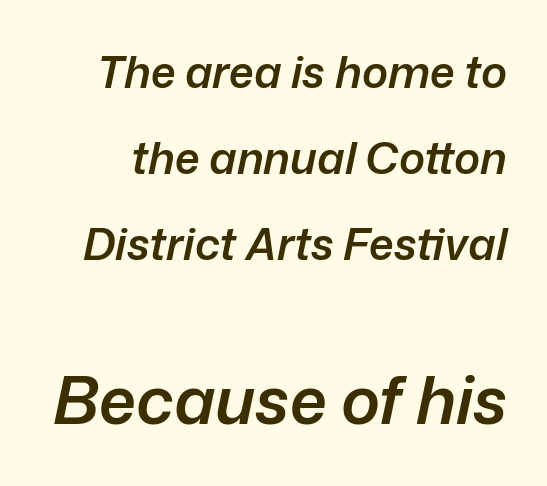
Q: Is the text bold? A: Semi-bold.
Q: Is the text italic (slanted)? A: Yes, it leans right by about 12 degrees.
Q: Is the text underlined? A: No.
Q: Is the spacing between letters normal or unusually wide? A: Normal.
Q: Is the spacing between lines tight, normal or loose? A: Loose.
Q: Which block of text is set in a larger size, the first (top) or the second (bottom)? A: The second (bottom) one.
Q: Width (condensed, normal, or wide)? A: Normal.
Q: Stroke contrast? A: Low.
Q: x-height? A: Medium.
Q: Monospaced? A: No.
